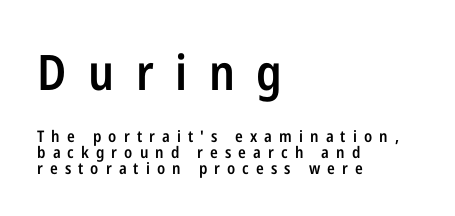
{"serif": "no", "italic": "no", "bold": "semi", "weight": "semibold", "width": "condensed", "stroke_contrast": "low", "x_height": "medium", "monospaced": "no", "underline": "no", "align": "left", "line_spacing": "tight", "line_spacing_ratio": 0.98, "letter_spacing": "wide", "letter_spacing_em": 0.44, "larger_block": "first", "size_ratio": 3.06, "glyph_px": 49}
